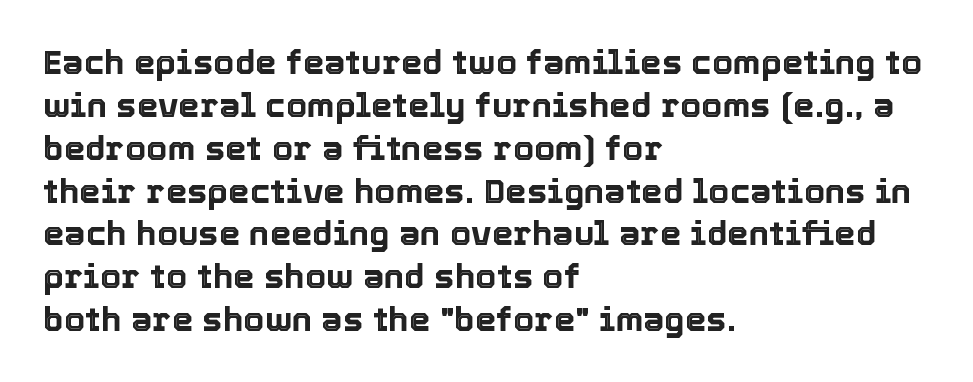
The image shows 34 px text type, upright; set left-aligned, normal line spacing (1.26x), normal letter spacing, not underlined; a medium x-height.
